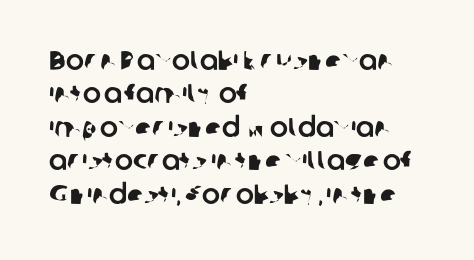
The glyphs are unaccompanied by any horizontal stroke below them. Spacing between characters is what you'd get straight out of the box. Horizontal alignment here is leftward, the default for most running prose.
